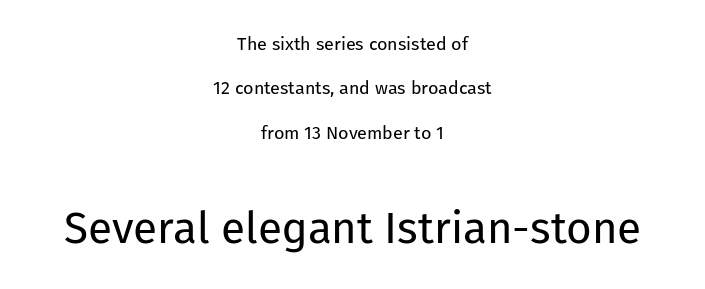
Q: Is the text bold? A: No.
Q: Is the text italic (slanted)? A: No, it is upright.
Q: Is the typeface a serif or a sans-serif typeface? A: Sans-serif.
Q: Is the text underlined? A: No.
Q: How is the paragraph aligned? A: Centered.
Q: Is the spacing between letters normal or unusually wide? A: Normal.
Q: Is the spacing between lines tight, normal or loose? A: Loose.
Q: Which block of text is set in a larger size, the first (top) or the second (bottom)? A: The second (bottom) one.
Q: Width (condensed, normal, or wide)? A: Normal.
Q: Stroke contrast? A: Low.
Q: x-height? A: Medium.
Q: Monospaced? A: No.
